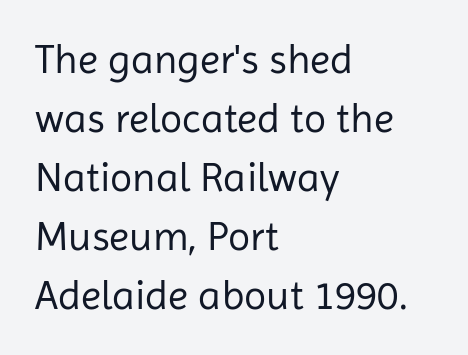
The image shows 41 px regular-weight sans-serif type, upright; set left-aligned, normal line spacing (1.44x), normal letter spacing, not underlined; low stroke contrast and a medium x-height.
